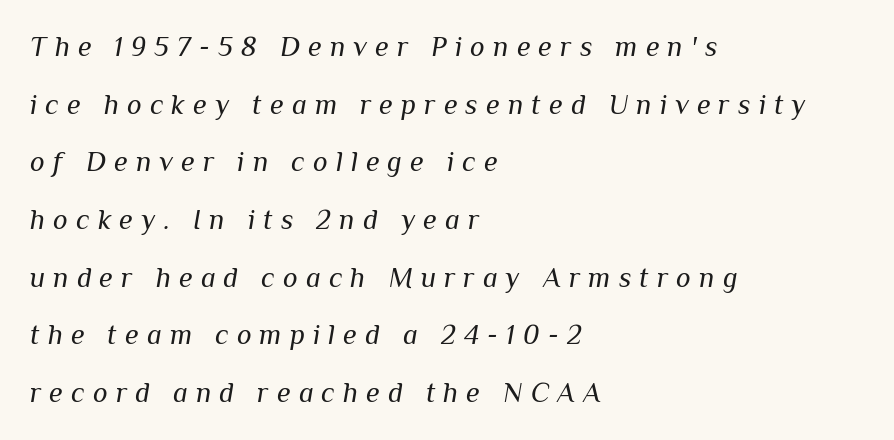
{"italic": "yes", "lean": "right", "slant_degrees": 10, "bold": "no", "weight": "regular", "width": "normal", "stroke_contrast": "medium", "x_height": "medium", "monospaced": "no", "underline": "no", "align": "left", "line_spacing": "loose", "line_spacing_ratio": 2.06, "letter_spacing": "wide", "letter_spacing_em": 0.29, "glyph_px": 28}
